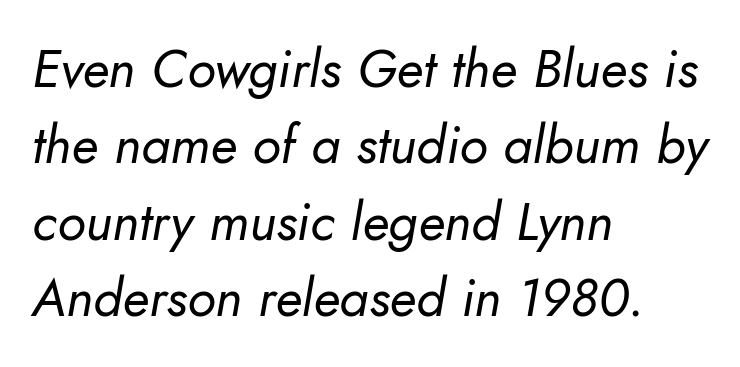
{"italic": "yes", "lean": "right", "slant_degrees": 10, "bold": "no", "weight": "regular", "width": "normal", "stroke_contrast": "low", "x_height": "small", "monospaced": "no", "underline": "no", "align": "left", "line_spacing": "normal", "line_spacing_ratio": 1.44, "letter_spacing": "normal", "letter_spacing_em": 0.0, "glyph_px": 53}
